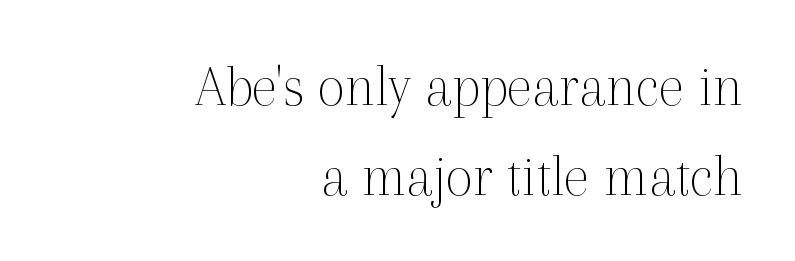
Q: Is the text bold? A: No.
Q: Is the text italic (slanted)? A: No, it is upright.
Q: Is the typeface a serif or a sans-serif typeface? A: Serif.
Q: Is the text underlined? A: No.
Q: How is the paragraph aligned? A: Right-aligned.
Q: Is the spacing between letters normal or unusually wide? A: Normal.
Q: Is the spacing between lines tight, normal or loose? A: Normal.
Q: Width (condensed, normal, or wide)? A: Normal.
Q: x-height? A: Medium.
Q: Monospaced? A: No.
